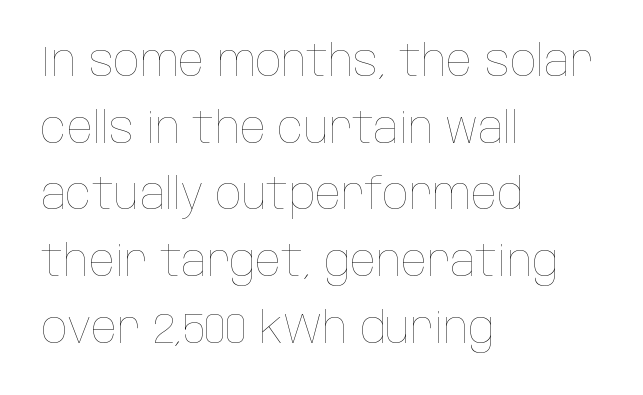
The image shows 43 px thin, condensed type, upright; set left-aligned, normal line spacing (1.55x), normal letter spacing, not underlined; low stroke contrast and a large x-height.
